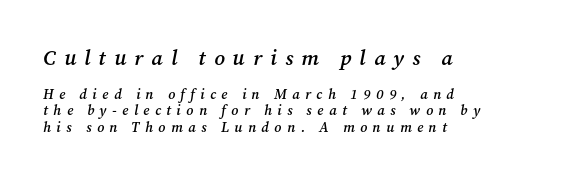
{"italic": "yes", "lean": "right", "slant_degrees": 12, "bold": "semi", "underline": "no", "align": "left", "line_spacing_ratio": 1.16, "letter_spacing": "wide", "letter_spacing_em": 0.39, "larger_block": "first", "size_ratio": 1.5, "glyph_px": 21}
